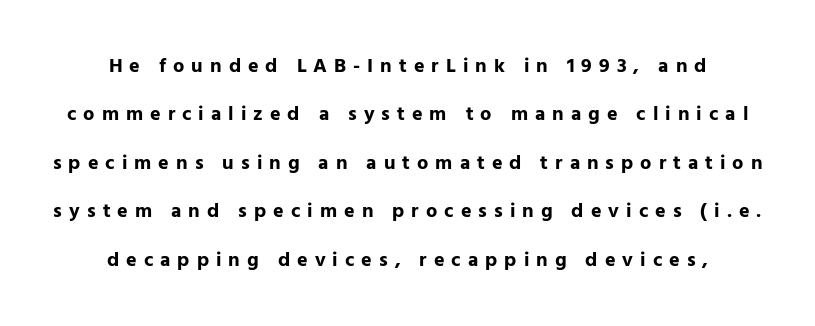
{"italic": "no", "bold": "yes", "underline": "no", "align": "center", "line_spacing": "loose", "line_spacing_ratio": 2.42, "letter_spacing": "wide", "letter_spacing_em": 0.35, "glyph_px": 20}
